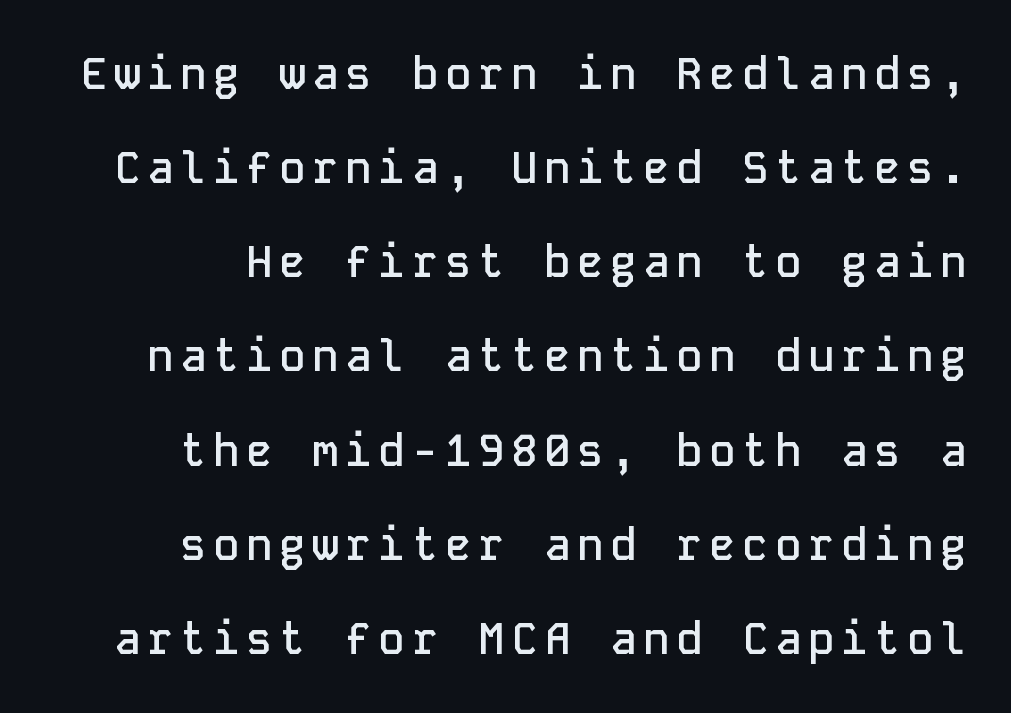
The image shows 44 px semibold sans-serif type, upright, monospaced; set loose line spacing (2.14x), not underlined; low stroke contrast and a medium x-height.
